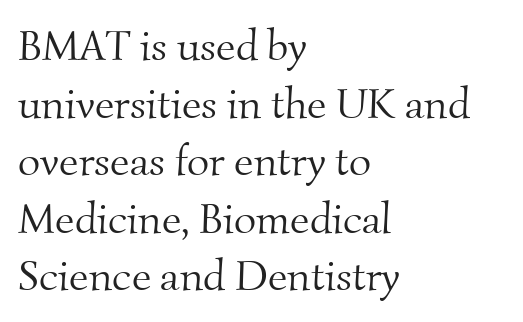
Between one letter and the next there's only the usual sliver of space. The face used here is seriffed, in the tradition of book romans. Compared with a centered layout, this one pins lines to the left instead. Check the space under the baseline: it is left empty. Honestly, the row spacing looks completely unremarkable.
